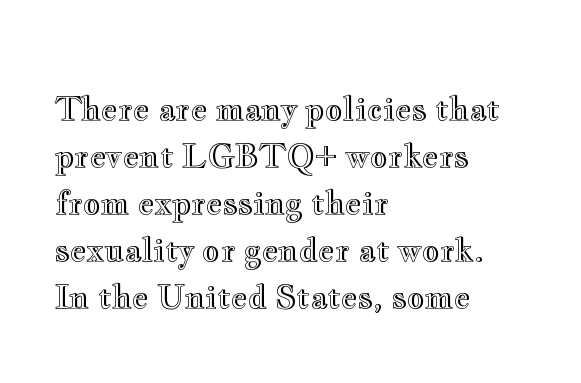
Whoever set this chose a conventional vertical rhythm. The rendering uses natural spacing where letterforms have individual widths. A roman cut, with each character standing at attention. Each row of text sits above clean, open space. Horizontal alignment here is leftward, the default for most running prose. How are the letters spaced? Ordinarily, with no added tracking.
